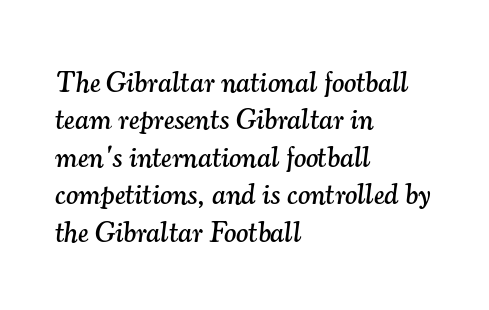
Q: Is the text italic (slanted)? A: Yes, it leans right by about 7 degrees.
Q: Is the typeface a serif or a sans-serif typeface? A: Serif.
Q: Is the text underlined? A: No.
Q: How is the paragraph aligned? A: Left-aligned.
Q: Is the spacing between letters normal or unusually wide? A: Normal.
Q: Is the spacing between lines tight, normal or loose? A: Normal.
Q: Width (condensed, normal, or wide)? A: Normal.
Q: Stroke contrast? A: Medium.
Q: x-height? A: Small.
Q: Monospaced? A: No.
